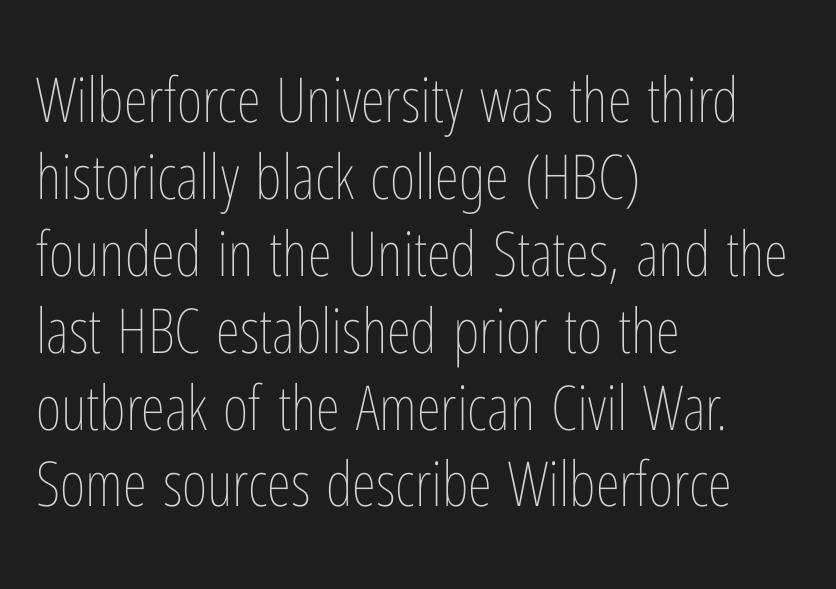
You could not count columns in this text — the font is proportionally spaced. Tall strokes in this sample are plumb rather than angled. In CSS terms this would be text-align: left. Tracking here is standard; glyphs follow each other at the usual distance.
